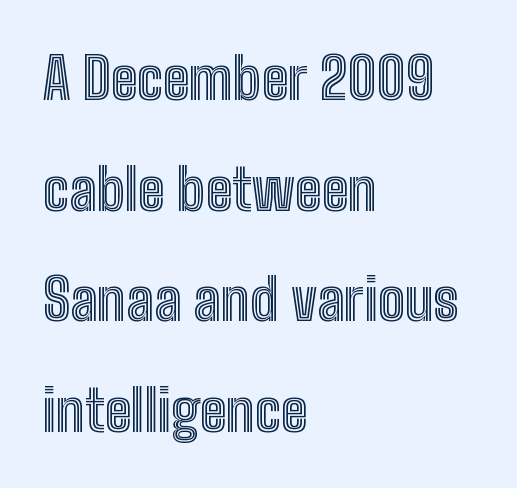
This block would shrink considerably if given ordinary leading; it's expanded now. The words here are not underlined. Which margin do the lines hug? The left one — the right edge is uneven. Think of a printed novel: that variable character pitch is what you see here.
